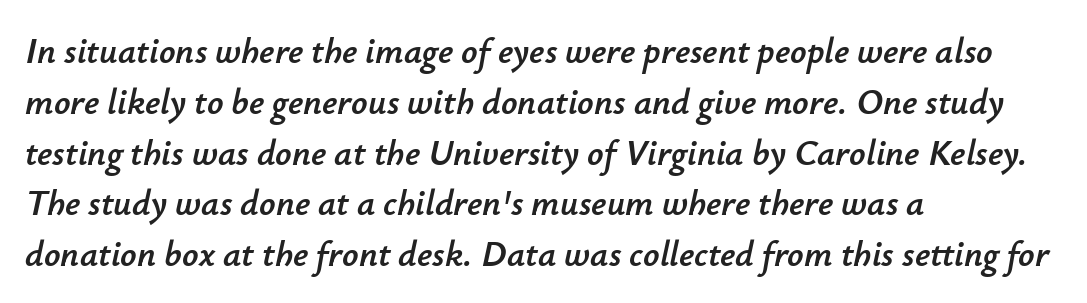
Q: Is the text italic (slanted)? A: Yes, it leans right by about 12 degrees.
Q: Is the text underlined? A: No.
Q: How is the paragraph aligned? A: Left-aligned.
Q: Is the spacing between letters normal or unusually wide? A: Normal.
Q: Is the spacing between lines tight, normal or loose? A: Normal.
Q: Width (condensed, normal, or wide)? A: Normal.
Q: Stroke contrast? A: Low.
Q: x-height? A: Small.
Q: Monospaced? A: No.
